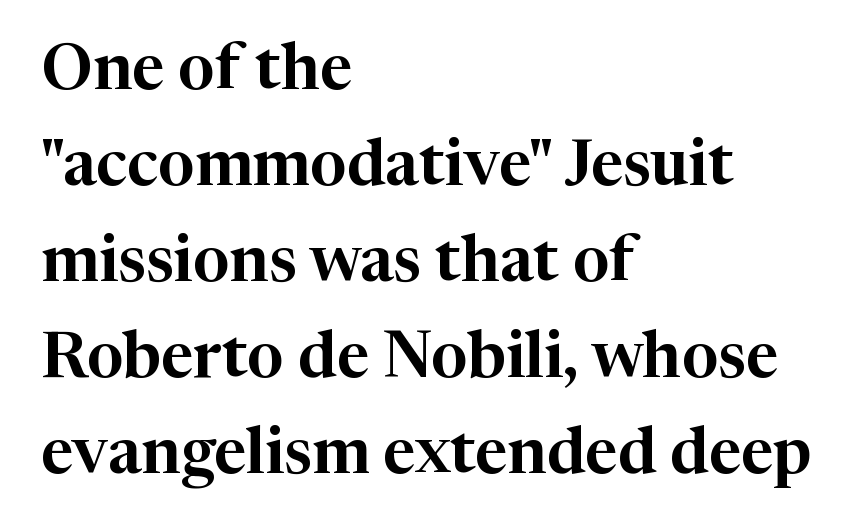
Q: Is the text italic (slanted)? A: No, it is upright.
Q: Is the typeface a serif or a sans-serif typeface? A: Serif.
Q: Is the text underlined? A: No.
Q: How is the paragraph aligned? A: Left-aligned.
Q: Is the spacing between letters normal or unusually wide? A: Normal.
Q: Is the spacing between lines tight, normal or loose? A: Normal.
Q: Width (condensed, normal, or wide)? A: Normal.
Q: Stroke contrast? A: High.
Q: x-height? A: Medium.
Q: Monospaced? A: No.
